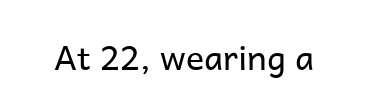
Q: Is the text bold? A: No.
Q: Is the text italic (slanted)? A: No, it is upright.
Q: Is the typeface a serif or a sans-serif typeface? A: Sans-serif.
Q: Is the text underlined? A: No.
Q: Is the spacing between letters normal or unusually wide? A: Normal.
Q: Width (condensed, normal, or wide)? A: Normal.
Q: Stroke contrast? A: Low.
Q: x-height? A: Medium.
Q: Monospaced? A: No.
